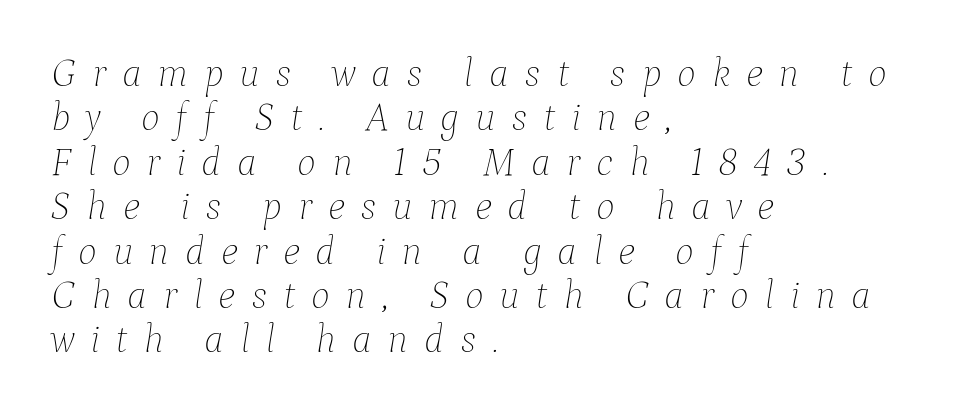
The image shows 40 px thin type, italic (leaning right); set left-aligned, tight line spacing (1.11x), unusually wide letter spacing (+0.39 em), not underlined; low stroke contrast and a medium x-height.
